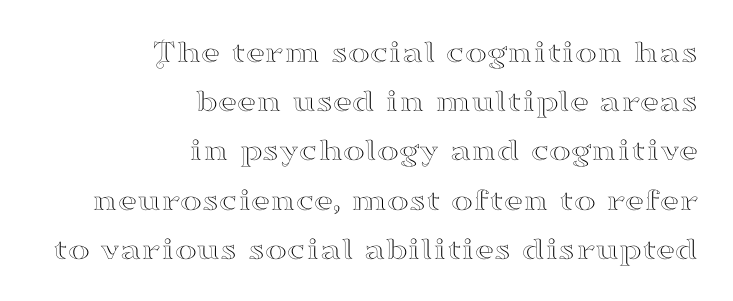
The typography opts for an upright posture over an oblique one. The typesetter chose a ragged-left arrangement here. Spacing between characters is what you'd get straight out of the box. How would I describe the line gaps? Plain and ordinary. The words here are not underlined. Looks like regular typesetting: each glyph gets only the width it needs.
